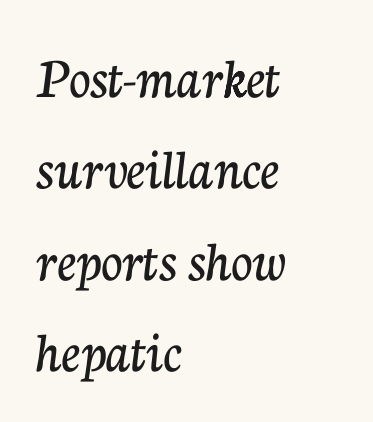
{"serif": "yes", "width": "normal", "stroke_contrast": "low", "x_height": "medium", "monospaced": "no", "underline": "no", "align": "left", "line_spacing": "normal", "line_spacing_ratio": 1.55, "letter_spacing": "normal", "letter_spacing_em": 0.0, "glyph_px": 59}
